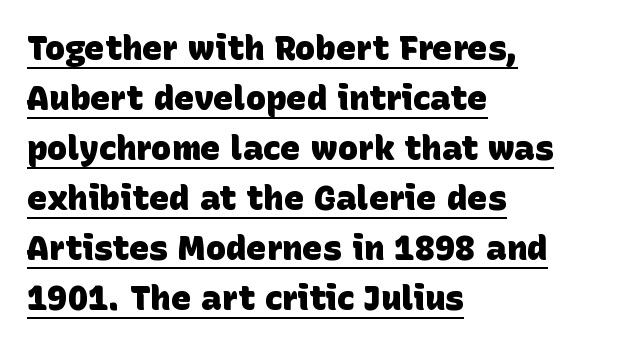
Q: Is the text bold? A: Yes.
Q: Is the typeface a serif or a sans-serif typeface? A: Sans-serif.
Q: Is the text underlined? A: Yes.
Q: How is the paragraph aligned? A: Left-aligned.
Q: Is the spacing between letters normal or unusually wide? A: Normal.
Q: Is the spacing between lines tight, normal or loose? A: Normal.
Q: Width (condensed, normal, or wide)? A: Normal.
Q: Stroke contrast? A: Low.
Q: x-height? A: Large.
Q: Monospaced? A: No.
